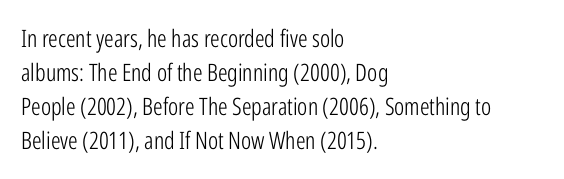
Just letters on the line, the space beneath them empty. The lines sit at an ordinary, default distance from one another. Reading down the block, your eye returns to a fixed left position each line. Think standard paragraph weight, or any step lighter than that.
